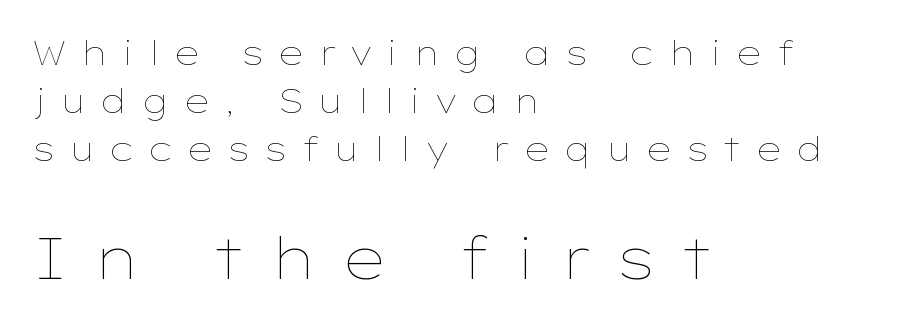
Nothing heavy about these letters — not bold at all. Here the glyphs are tracked loosely, breaking word shapes into spaced letters. When letters stand straight like this, we call the style roman or upright. Think of a printed novel: that variable character pitch is what you see here. If you squint, the bottom block still reads clearly — it's the larger of the two. Reading down the block, your eye returns to a fixed left position each line.
